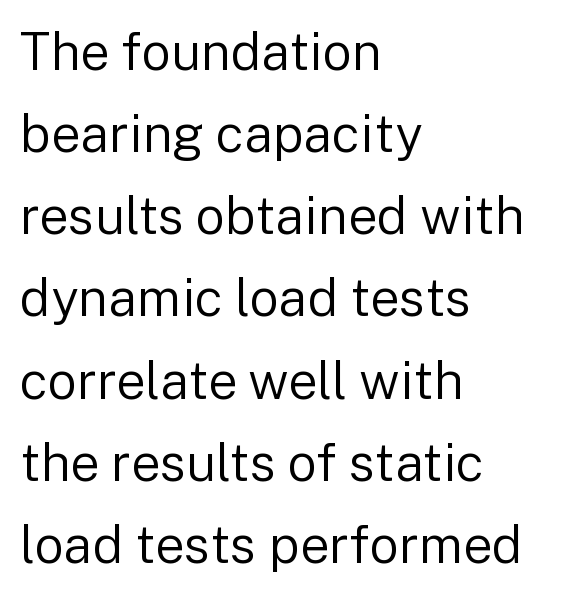
Q: Is the text bold? A: No.
Q: Is the text italic (slanted)? A: No, it is upright.
Q: Is the typeface a serif or a sans-serif typeface? A: Sans-serif.
Q: Is the text underlined? A: No.
Q: How is the paragraph aligned? A: Left-aligned.
Q: Is the spacing between letters normal or unusually wide? A: Normal.
Q: Is the spacing between lines tight, normal or loose? A: Normal.
Q: Width (condensed, normal, or wide)? A: Normal.
Q: Stroke contrast? A: Low.
Q: x-height? A: Medium.
Q: Monospaced? A: No.
